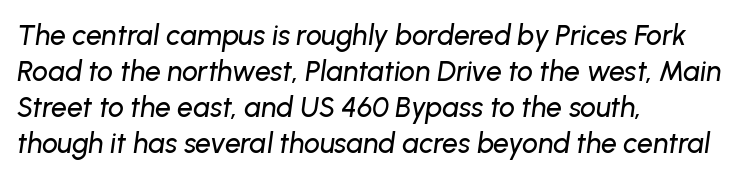
In CSS terms this would be text-align: left. Inter-character spacing is left at the font's built-in metrics. The zone under the glyphs is completely vacant. Looks like regular typesetting: each glyph gets only the width it needs. A typesetter would call this leading conventional body-copy spacing.
